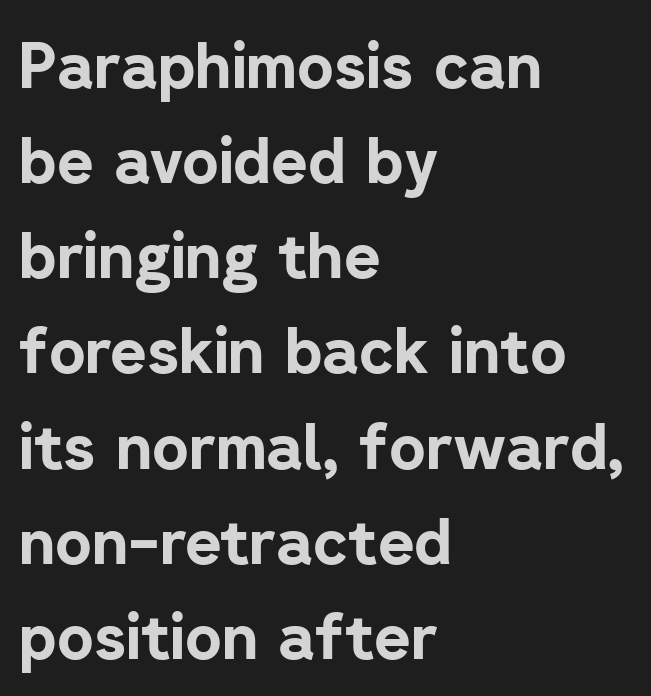
The image shows 63 px bold sans-serif type, upright; set left-aligned, normal line spacing (1.51x), normal letter spacing, not underlined; low stroke contrast and a medium x-height.
